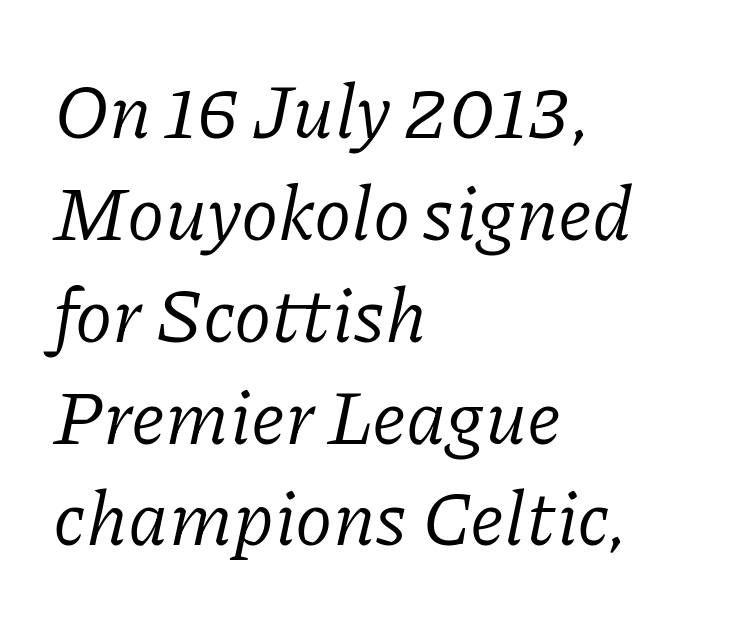
The weight would be labelled regular, book, light, or lighter still. These lines keep a tight, regular rhythm from letter to letter. The baseline area is clear. You can tell it's italic because the verticals aren't actually vertical. Regular leading.
